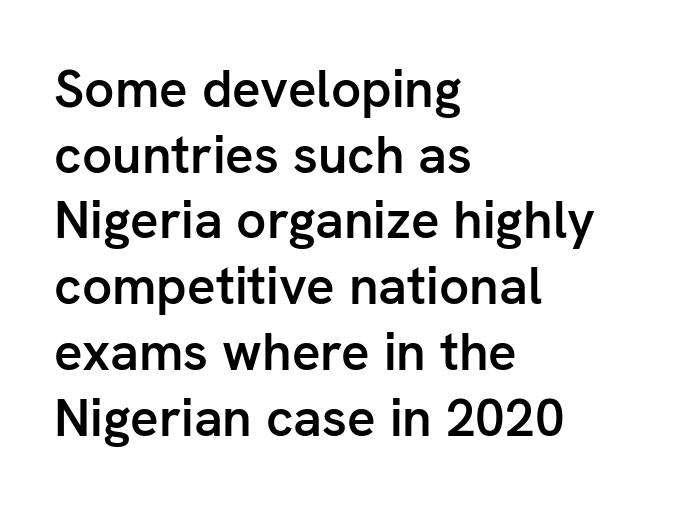
The image shows 53 px semibold sans-serif type, upright; set left-aligned, line spacing 1.24x, normal letter spacing, not underlined; low stroke contrast and a medium x-height.
